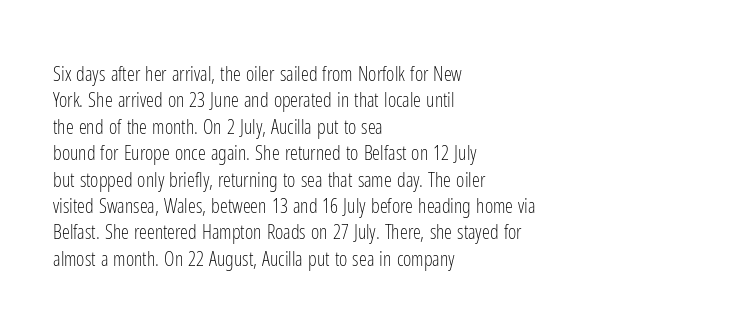
{"italic": "no", "bold": "no", "underline": "no", "align": "left", "line_spacing": "normal", "line_spacing_ratio": 1.32, "letter_spacing": "normal", "letter_spacing_em": 0.0, "glyph_px": 20}
